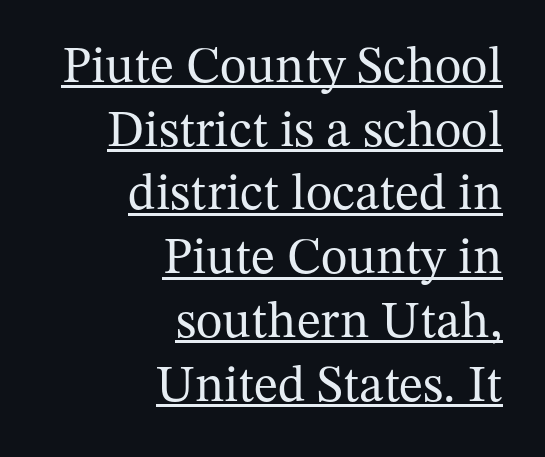
The image shows 51 px regular-weight serif type, upright; set right-aligned, normal line spacing (1.25x), normal letter spacing, underlined; medium stroke contrast and a medium x-height.
